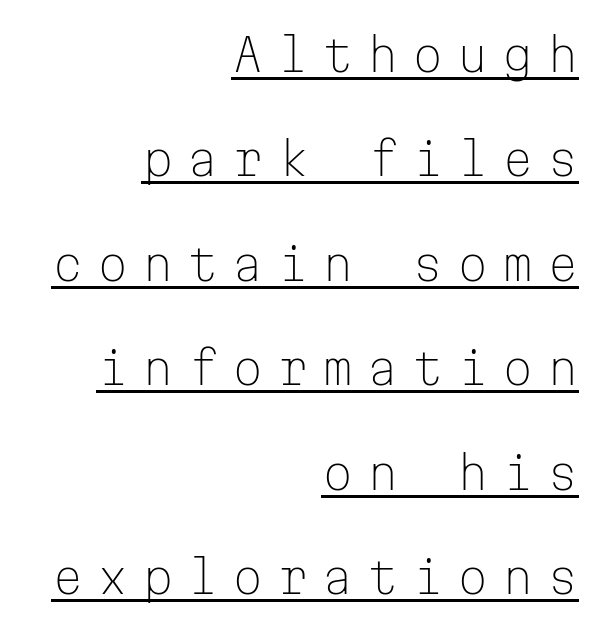
Where is the straight margin? On the right. Letter spacing: wide. Spacing verdict: monospaced, one width for all characters. The vertical gap from one line to the next is large.
